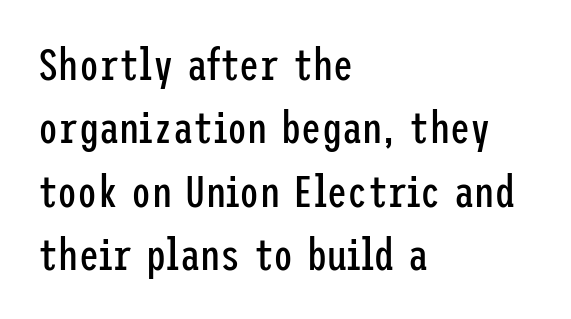
Q: Is the text bold? A: No.
Q: Is the text italic (slanted)? A: No, it is upright.
Q: Is the typeface a serif or a sans-serif typeface? A: Sans-serif.
Q: Is the text underlined? A: No.
Q: How is the paragraph aligned? A: Left-aligned.
Q: Is the spacing between letters normal or unusually wide? A: Normal.
Q: Is the spacing between lines tight, normal or loose? A: Normal.
Q: Width (condensed, normal, or wide)? A: Condensed.
Q: Stroke contrast? A: Low.
Q: x-height? A: Medium.
